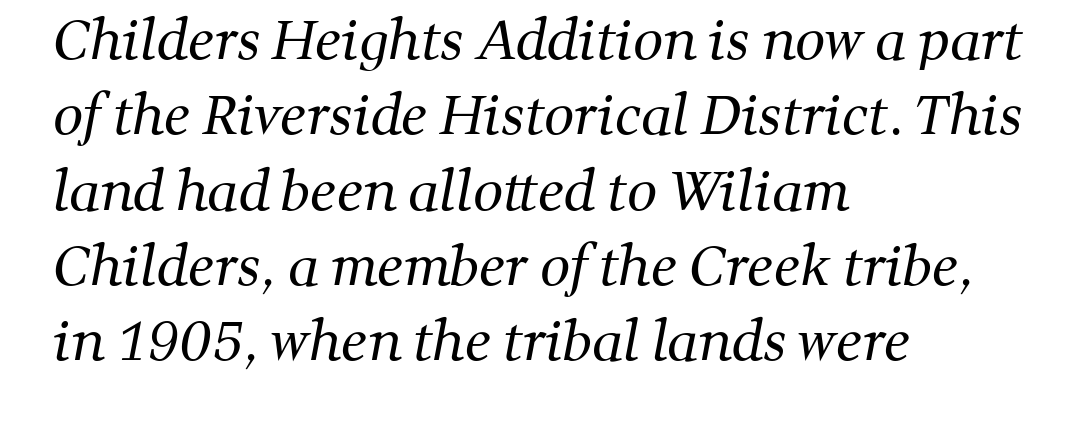
The image shows 53 px regular-weight serif type; set left-aligned, normal line spacing (1.42x), normal letter spacing, not underlined; medium stroke contrast and a medium x-height.
